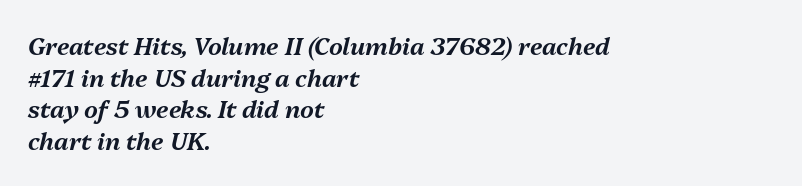
The image shows 24 px text type, italic (leaning right); set left-aligned, normal line spacing (1.32x), normal letter spacing, not underlined.
